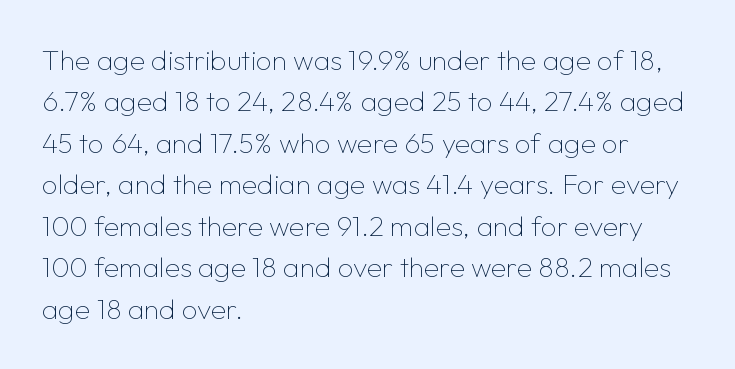
Q: Is the text bold? A: No.
Q: Is the text italic (slanted)? A: No, it is upright.
Q: Is the typeface a serif or a sans-serif typeface? A: Sans-serif.
Q: Is the text underlined? A: No.
Q: How is the paragraph aligned? A: Left-aligned.
Q: Is the spacing between letters normal or unusually wide? A: Normal.
Q: Is the spacing between lines tight, normal or loose? A: Normal.
Q: Width (condensed, normal, or wide)? A: Normal.
Q: Stroke contrast? A: Low.
Q: x-height? A: Medium.
Q: Monospaced? A: No.
